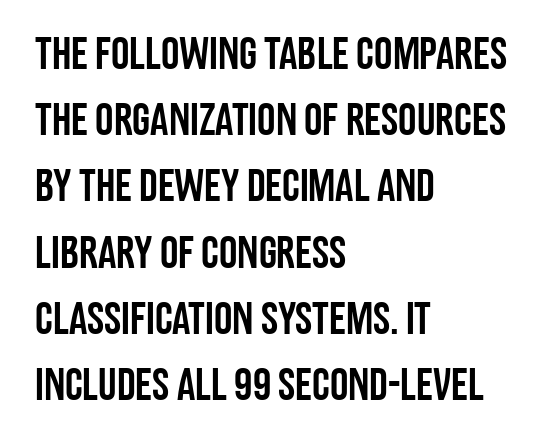
The image shows 46 px condensed sans-serif type, upright; set left-aligned, normal line spacing (1.44x), normal letter spacing, not underlined; low stroke contrast and a large x-height.
